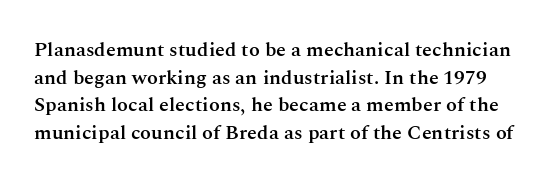
Regular leading. No word sits above an underline. Tracking value appears to be zero — textbook default spacing. Italic: no, the glyphs are upright roman.
